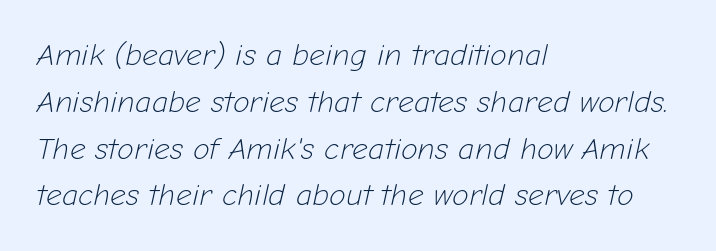
Italic? Definitely — the glyphs are oblique. The weight tops out at a normal text grade. Regular leading. Nobody drew a line under any word here. The passage shown is typed in a proportional face where columns would drift.
